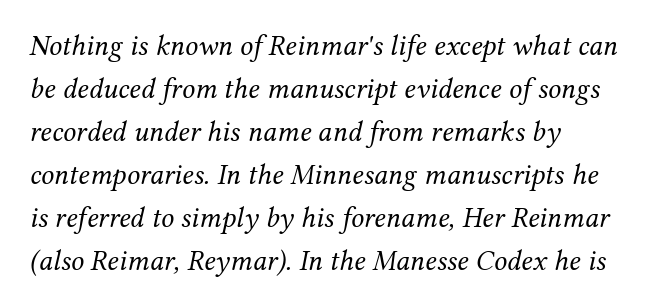
Q: Is the text bold? A: No.
Q: Is the text italic (slanted)? A: Yes, it leans right by about 12 degrees.
Q: Is the typeface a serif or a sans-serif typeface? A: Serif.
Q: Is the text underlined? A: No.
Q: Is the spacing between letters normal or unusually wide? A: Normal.
Q: Is the spacing between lines tight, normal or loose? A: Normal.
Q: Width (condensed, normal, or wide)? A: Normal.
Q: Stroke contrast? A: Medium.
Q: x-height? A: Medium.
Q: Monospaced? A: No.
